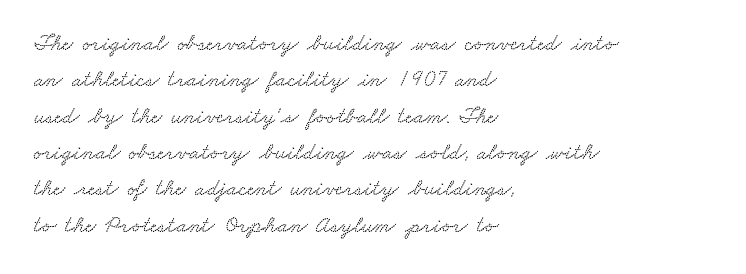
{"underline": "no", "align": "left", "line_spacing": "normal", "line_spacing_ratio": 1.58, "letter_spacing": "normal", "letter_spacing_em": 0.0, "glyph_px": 23}
